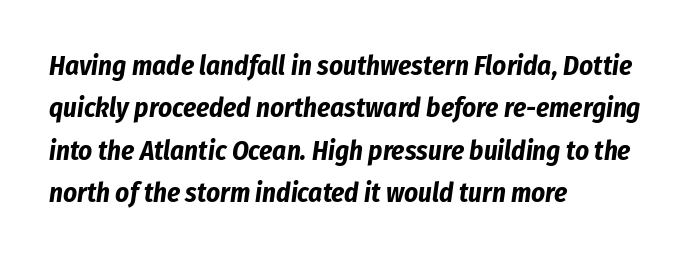
The image shows 27 px bold type, italic (leaning right); set left-aligned, normal line spacing (1.57x), normal letter spacing, not underlined.
